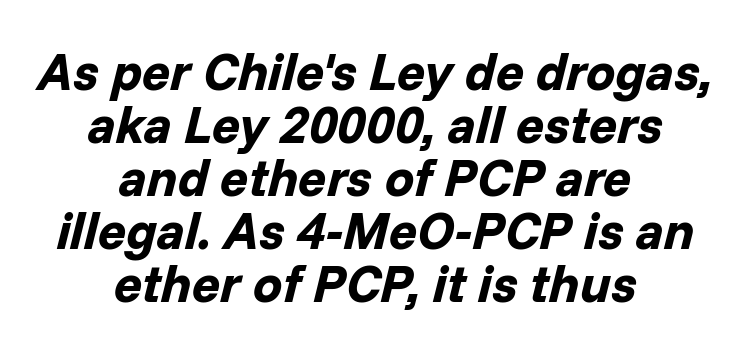
Q: Is the text bold? A: Yes.
Q: Is the text italic (slanted)? A: Yes, it leans right by about 14 degrees.
Q: Is the text underlined? A: No.
Q: How is the paragraph aligned? A: Centered.
Q: Is the spacing between letters normal or unusually wide? A: Normal.
Q: Is the spacing between lines tight, normal or loose? A: Tight.
Q: Width (condensed, normal, or wide)? A: Normal.
Q: Stroke contrast? A: Low.
Q: x-height? A: Medium.
Q: Monospaced? A: No.
